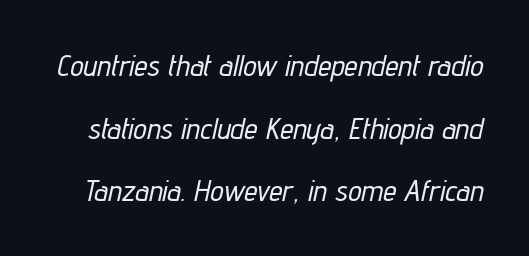
{"italic": "yes", "lean": "right", "slant_degrees": 12, "width": "condensed", "stroke_contrast": "low", "x_height": "medium", "monospaced": "no", "underline": "no", "line_spacing": "loose", "line_spacing_ratio": 2.09, "letter_spacing": "normal", "letter_spacing_em": 0.0, "glyph_px": 30}
